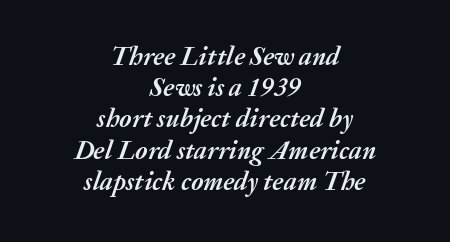
Does extra space separate the letters? No, they use regular spacing. Compared with a flush-left layout, this one balances lines on the center instead. The strip under each line holds only bare page. These lines were composed using italics. Weight check: bold — yes, fully.
